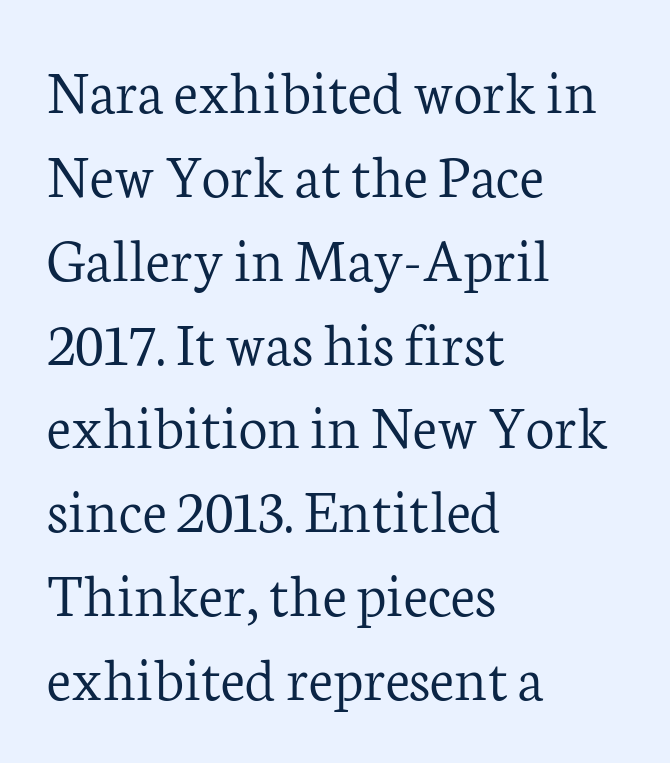
{"serif": "yes", "italic": "no", "bold": "no", "weight": "light", "width": "normal", "stroke_contrast": "low", "x_height": "medium", "monospaced": "no", "underline": "no", "align": "left", "line_spacing": "normal", "line_spacing_ratio": 1.31, "letter_spacing": "normal", "letter_spacing_em": 0.0, "glyph_px": 64}
